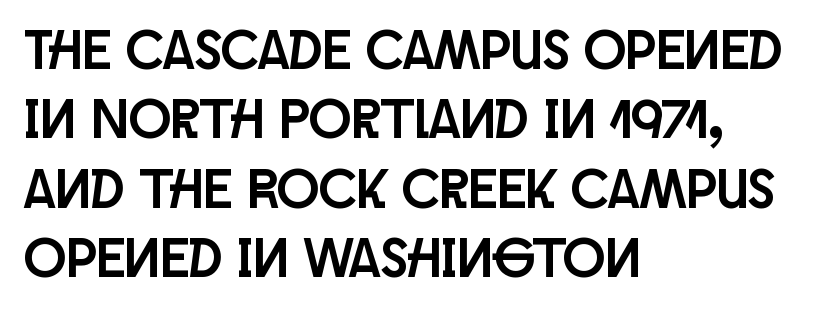
Q: Is the text italic (slanted)? A: No, it is upright.
Q: Is the typeface a serif or a sans-serif typeface? A: Sans-serif.
Q: Is the text underlined? A: No.
Q: How is the paragraph aligned? A: Left-aligned.
Q: Is the spacing between letters normal or unusually wide? A: Normal.
Q: Width (condensed, normal, or wide)? A: Condensed.
Q: Stroke contrast? A: Low.
Q: x-height? A: Large.
Q: Monospaced? A: No.
